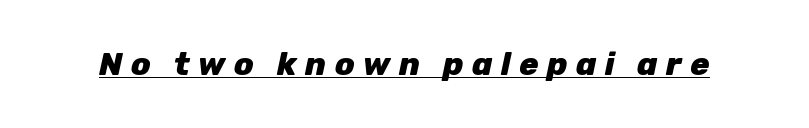
There is plenty of visible air inserted between adjacent glyphs. These characters rest on top of a visible drawn line. An italicized treatment has been applied to the whole sample. Spacing verdict: proportional, widths tailored to each character. I'd describe the lettering as bold — thick and assertive.
